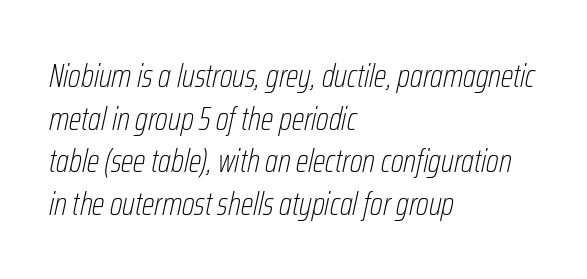
Honestly, the letter spacing is just normal — you wouldn't notice it. Note the varied advance widths — an 'i' is clearly narrower than an 'm'. It's the slanting kind of type. Each row of text sits above clean, open space. The space between consecutive lines is moderate. All the whitespace from short lines collects on the right.
